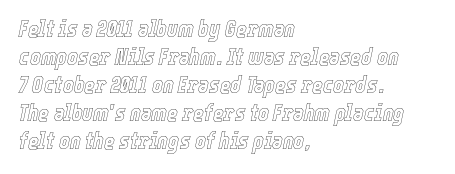
Tracking value appears to be zero — textbook default spacing. Layout note: lines flush left. Type without underlining. Rendered with sloped, italic letterforms.
